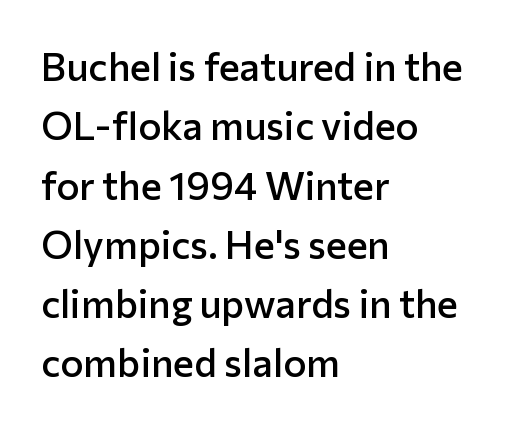
Regular leading. Proportional: the letters do not fall into vertical columns. What kind of face is this? One without serifs — a sans. Check the space under the baseline: it is left empty. Its strokes are somewhat broadened, the hallmark of semibold type.
